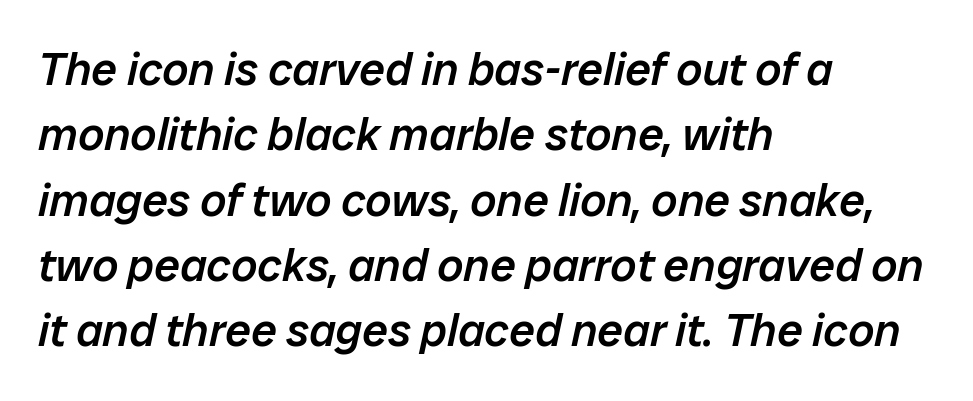
Q: Is the text bold? A: Semi-bold.
Q: Is the text italic (slanted)? A: Yes, it leans right by about 12 degrees.
Q: Is the text underlined? A: No.
Q: How is the paragraph aligned? A: Left-aligned.
Q: Is the spacing between letters normal or unusually wide? A: Normal.
Q: Is the spacing between lines tight, normal or loose? A: Normal.
Q: Width (condensed, normal, or wide)? A: Normal.
Q: Stroke contrast? A: Low.
Q: x-height? A: Medium.
Q: Monospaced? A: No.
